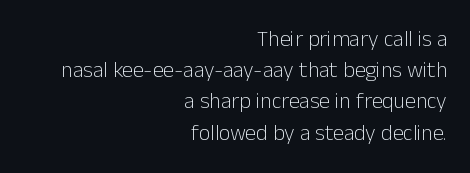
This sample uses an upright cut, with every glyph sitting square on the baseline. There is no visible air inserted between adjacent glyphs. No extra ink here — the face is not bold. Regular leading.
